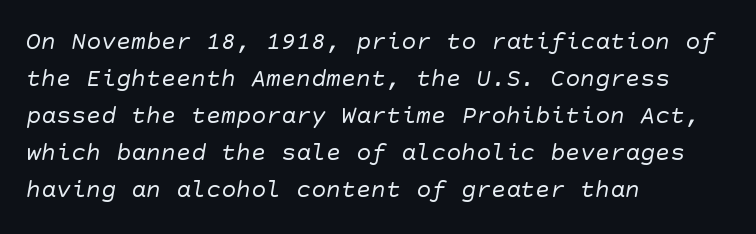
Layout note: lines flush left. You could call the tracking neutral — neither tight nor loose. Type without underlining. How would I describe the line gaps? Plain and ordinary. Bold? No — there's no thickening of the strokes.
